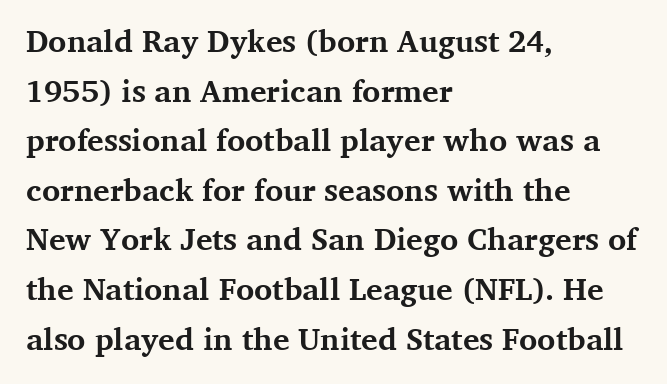
{"serif": "yes", "italic": "no", "bold": "yes", "weight": "bold", "width": "normal", "stroke_contrast": "medium", "x_height": "medium", "monospaced": "no", "underline": "no", "align": "left", "line_spacing": "normal", "line_spacing_ratio": 1.6, "letter_spacing": "normal", "letter_spacing_em": 0.0, "glyph_px": 31}
